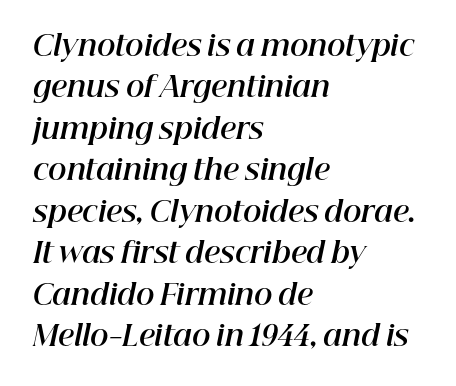
Does the lettering tilt? It does — this is italic. The glyphs are unaccompanied by any horizontal stroke below them. In terms of weight, the rendering is a true, heavy bold. These lines are rendered in a variable-pitch font.
